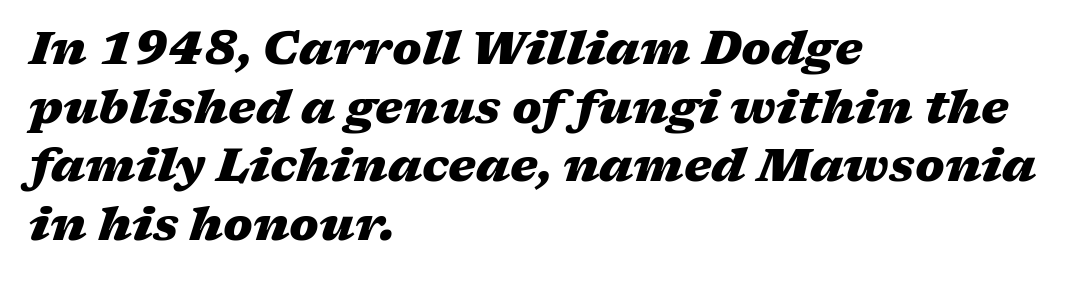
Looks like regular typesetting: each glyph gets only the width it needs. In terms of letterspacing, this is plain default setting. Left-aligned paragraph, ragged on the right. Students, this is bold: see how much ink each stroke carries. Normally led — the rows are evenly, conventionally spaced. Anything drawn beneath the words? Only blank space.
